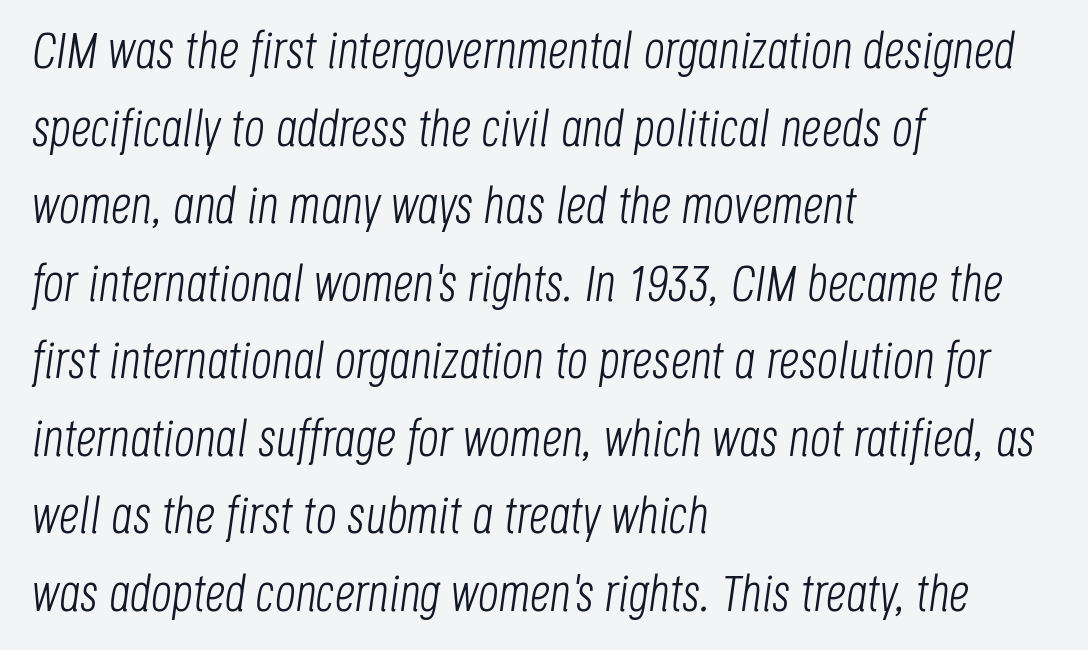
The image shows 51 px light, condensed type, italic (leaning right); set left-aligned, normal line spacing (1.52x), normal letter spacing, not underlined; low stroke contrast and a large x-height.
